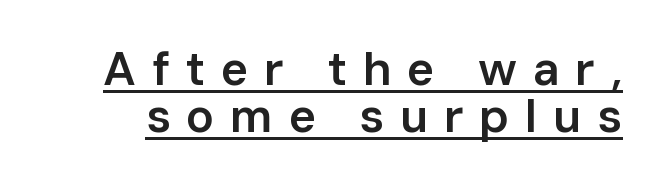
Summary of vertical rhythm: compact, with narrow interline spacing. This sample uses a sans-serif face. Semibold letterforms, between regular and bold. Letter spacing: wide.
